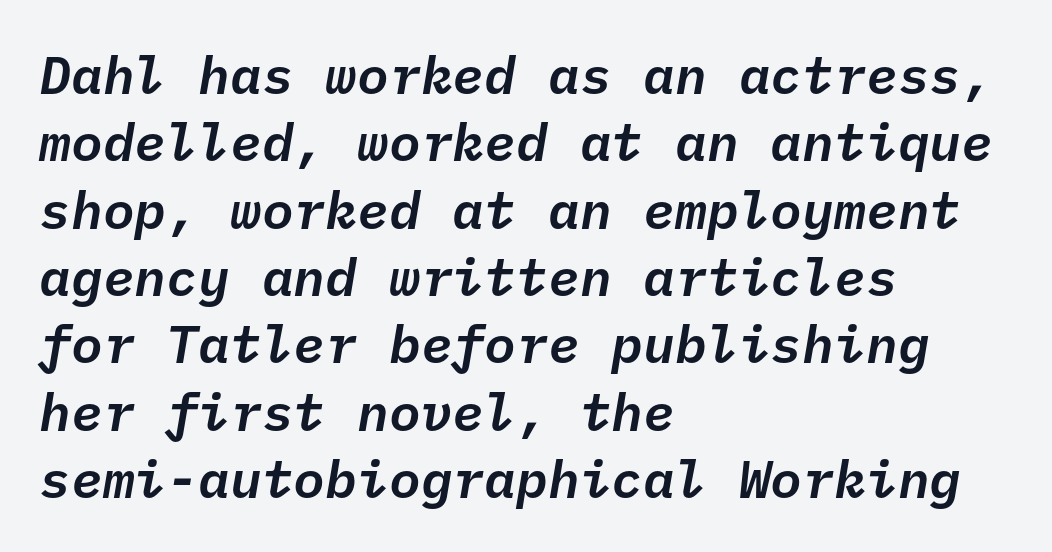
Is this a fixed-width face? Yes — each glyph sits in an identical cell. Looking at the ascenders, they clearly lean. Clear beneath every line of the passage. The line texture is even and compact thanks to regular tracking.
